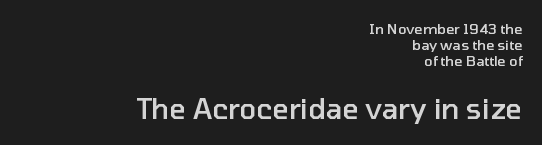
{"serif": "no", "italic": "no", "bold": "semi", "weight": "semibold", "width": "normal", "stroke_contrast": "low", "x_height": "medium", "monospaced": "no", "underline": "no", "align": "right", "line_spacing": "tight", "line_spacing_ratio": 1.15, "letter_spacing": "normal", "letter_spacing_em": 0.0, "larger_block": "second", "size_ratio": 2.0, "glyph_px": 28}
